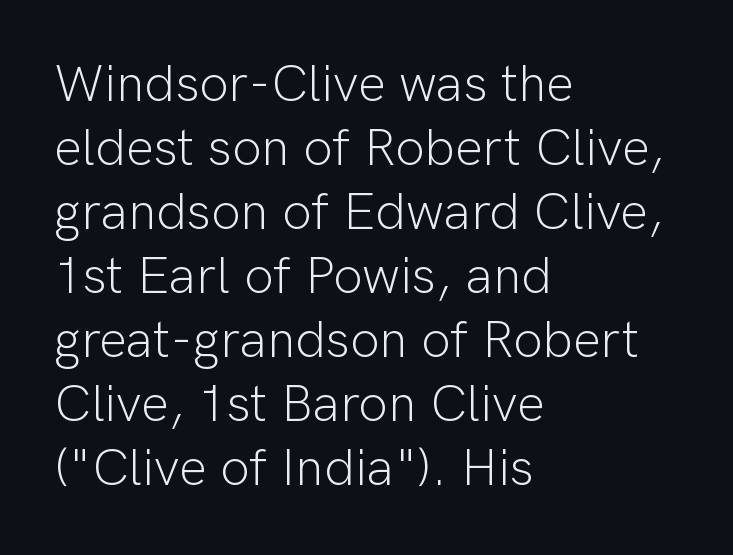
{"serif": "no", "italic": "no", "bold": "no", "weight": "light", "width": "normal", "stroke_contrast": "low", "x_height": "medium", "monospaced": "no", "underline": "no", "align": "left", "line_spacing_ratio": 1.23, "letter_spacing": "normal", "letter_spacing_em": 0.0, "glyph_px": 52}
